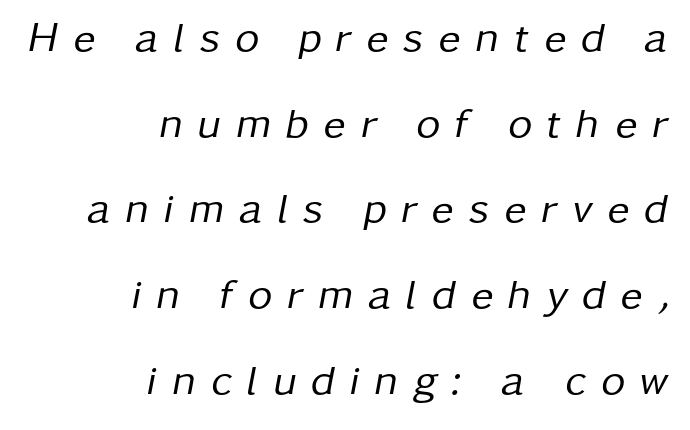
Q: Is the text bold? A: No.
Q: Is the text italic (slanted)? A: Yes, it leans right by about 11 degrees.
Q: Is the text underlined? A: No.
Q: How is the paragraph aligned? A: Right-aligned.
Q: Is the spacing between letters normal or unusually wide? A: Unusually wide.
Q: Is the spacing between lines tight, normal or loose? A: Loose.
Q: Width (condensed, normal, or wide)? A: Normal.
Q: Stroke contrast? A: Low.
Q: x-height? A: Medium.
Q: Monospaced? A: No.
